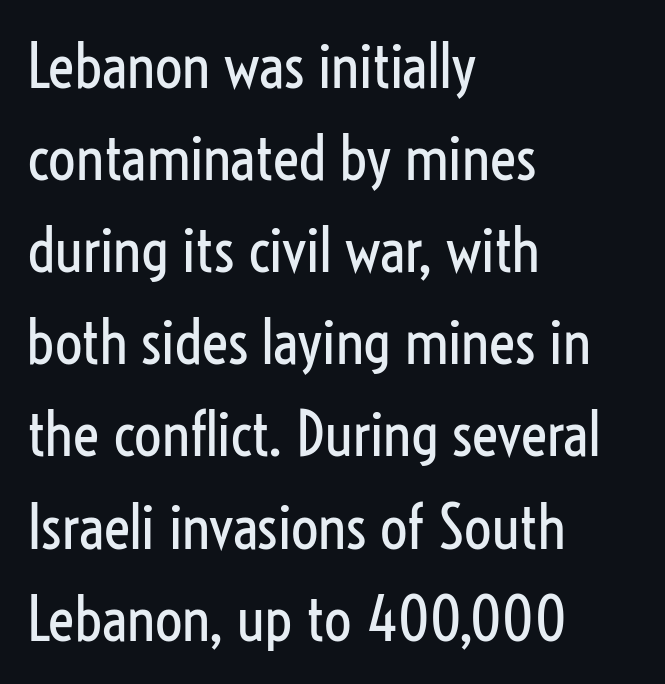
Is this a heavy cut? Hardly; it is regular or lighter. Anything drawn beneath the words? Only blank space. Typeset ragged right — the left edge is the straight one. To sum up the face: it is a sans, with no serifs. Honestly, the letter spacing is just normal — you wouldn't notice it.
